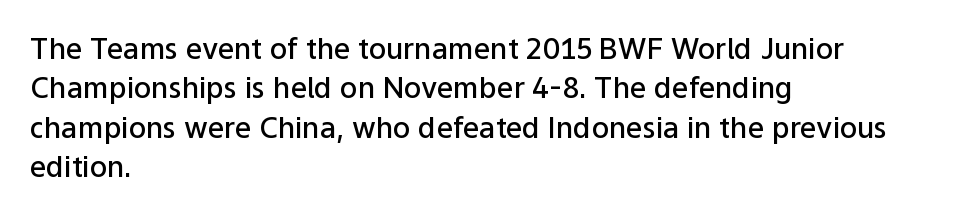
The image shows 29 px semibold sans-serif type, upright; set left-aligned, normal line spacing (1.36x), normal letter spacing, not underlined; low stroke contrast and a medium x-height.
